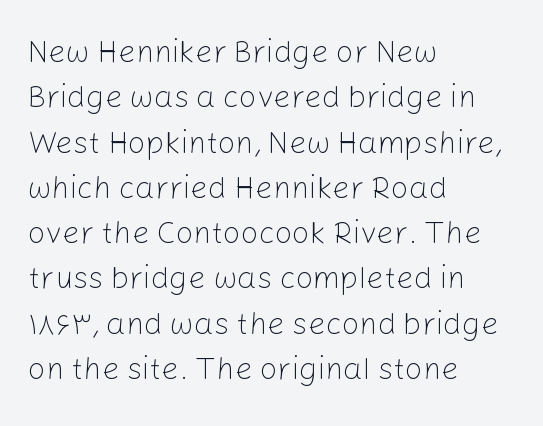
Q: Is the text bold? A: No.
Q: Is the text italic (slanted)? A: No, it is upright.
Q: Is the typeface a serif or a sans-serif typeface? A: Sans-serif.
Q: Is the text underlined? A: No.
Q: How is the paragraph aligned? A: Left-aligned.
Q: Is the spacing between letters normal or unusually wide? A: Normal.
Q: Is the spacing between lines tight, normal or loose? A: Normal.
Q: Width (condensed, normal, or wide)? A: Normal.
Q: Stroke contrast? A: Low.
Q: x-height? A: Medium.
Q: Monospaced? A: No.
